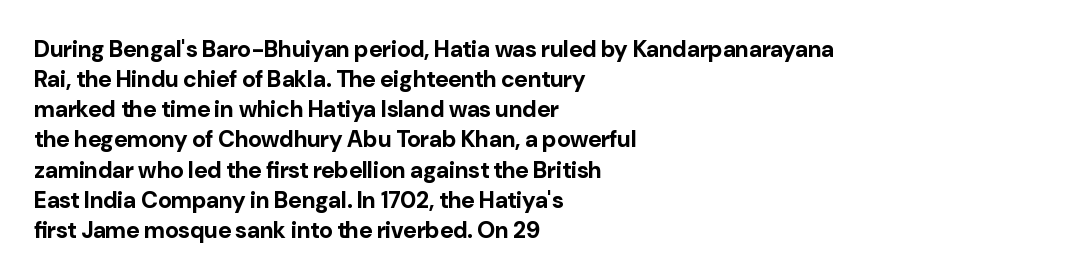
Q: Is the text bold? A: Yes.
Q: Is the text italic (slanted)? A: No, it is upright.
Q: Is the text underlined? A: No.
Q: How is the paragraph aligned? A: Left-aligned.
Q: Is the spacing between letters normal or unusually wide? A: Normal.
Q: Is the spacing between lines tight, normal or loose? A: Normal.
